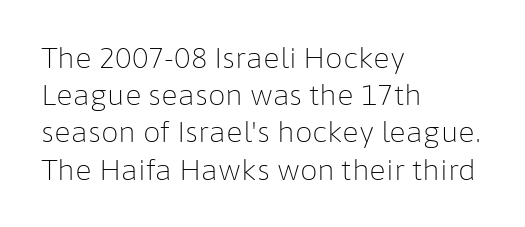
Q: Is the text bold? A: No.
Q: Is the text italic (slanted)? A: No, it is upright.
Q: Is the typeface a serif or a sans-serif typeface? A: Sans-serif.
Q: Is the text underlined? A: No.
Q: How is the paragraph aligned? A: Left-aligned.
Q: Is the spacing between letters normal or unusually wide? A: Normal.
Q: Is the spacing between lines tight, normal or loose? A: Normal.
Q: Width (condensed, normal, or wide)? A: Normal.
Q: Stroke contrast? A: Low.
Q: x-height? A: Medium.
Q: Monospaced? A: No.
